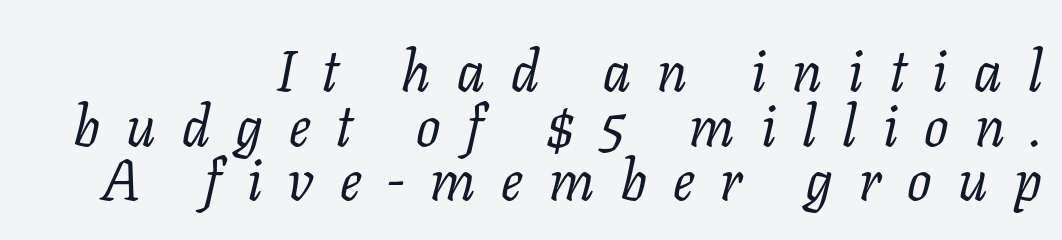
Q: Is the text bold? A: No.
Q: Is the text italic (slanted)? A: Yes, it leans right by about 11 degrees.
Q: Is the typeface a serif or a sans-serif typeface? A: Serif.
Q: Is the text underlined? A: No.
Q: How is the paragraph aligned? A: Right-aligned.
Q: Is the spacing between letters normal or unusually wide? A: Unusually wide.
Q: Is the spacing between lines tight, normal or loose? A: Tight.
Q: Width (condensed, normal, or wide)? A: Normal.
Q: Stroke contrast? A: Low.
Q: x-height? A: Medium.
Q: Monospaced? A: No.
